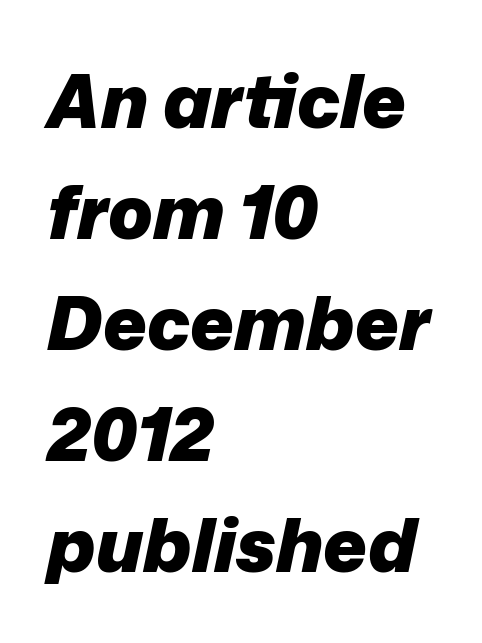
{"italic": "yes", "lean": "right", "slant_degrees": 12, "bold": "yes", "weight": "heavy", "width": "normal", "stroke_contrast": "low", "x_height": "medium", "monospaced": "no", "underline": "no", "align": "left", "line_spacing": "normal", "line_spacing_ratio": 1.5, "letter_spacing": "normal", "letter_spacing_em": 0.0, "glyph_px": 74}
